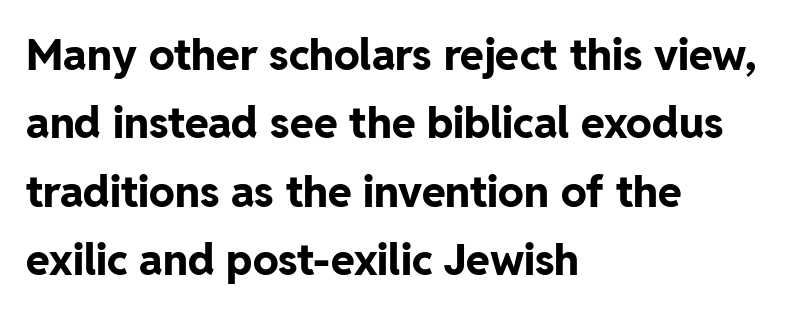
{"serif": "no", "italic": "no", "bold": "yes", "weight": "bold", "width": "normal", "stroke_contrast": "low", "x_height": "medium", "monospaced": "no", "underline": "no", "align": "left", "line_spacing": "normal", "line_spacing_ratio": 1.59, "letter_spacing": "normal", "letter_spacing_em": 0.0, "glyph_px": 43}
